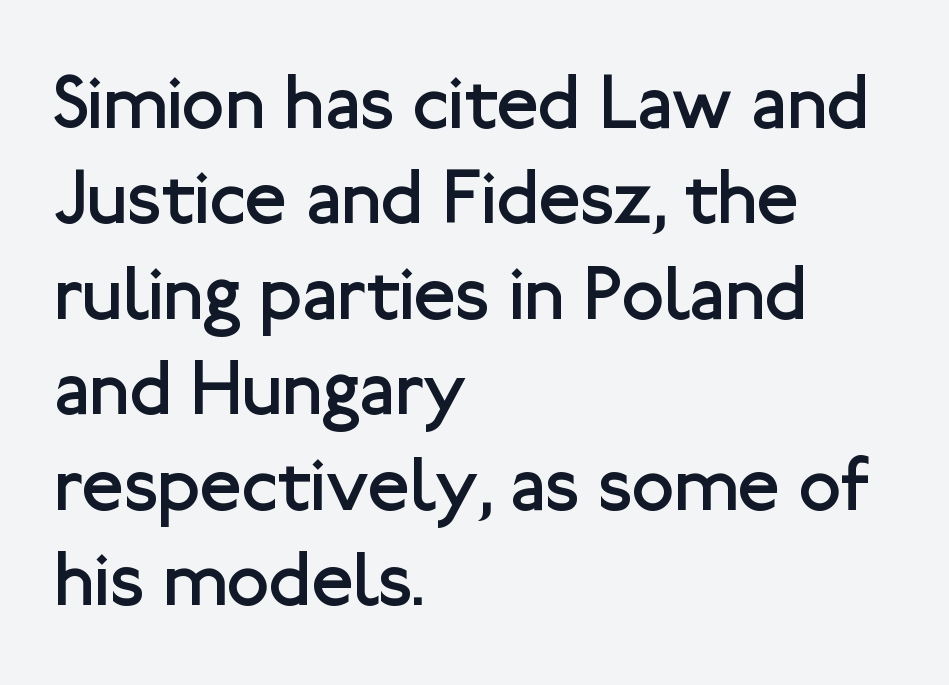
Each line starts at the same left margin while the right side varies. Nothing sits at the stroke ends, so this counts as sans-serif. Spacing between characters is what you'd get straight out of the box. The weight tops out at a normal text grade.
